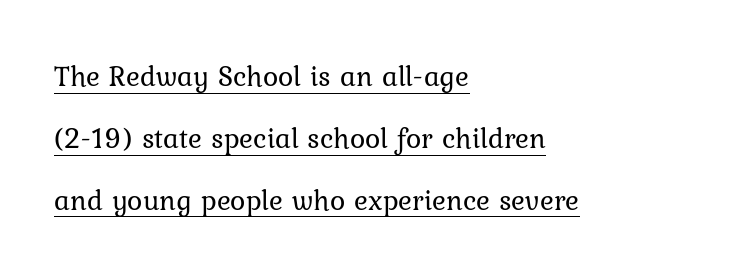
A typographer would call this underscored text. How would I describe the line gaps? Wide and relaxed. This sample has the flowing, uneven cadence of proportional lettering. No chunkiness to these letters — they're not bold. The face used here is rendered with its standard letterfit.
